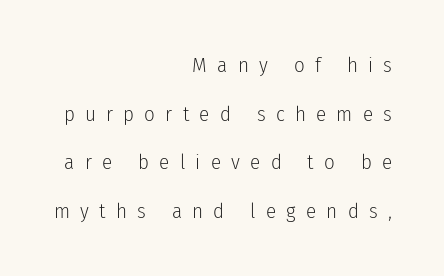
The image shows 21 px text type, upright; set right-aligned, loose line spacing (2.31x), unusually wide letter spacing (+0.49 em), not underlined.
